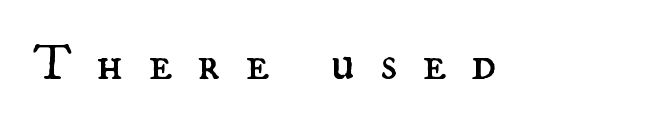
Letter spacing: wide. Bare-footed words on every line. The passage shown is typed in a proportional face where columns would drift. Rendered with straight, roman letterforms. The strokes carry an ordinary text weight at most.
